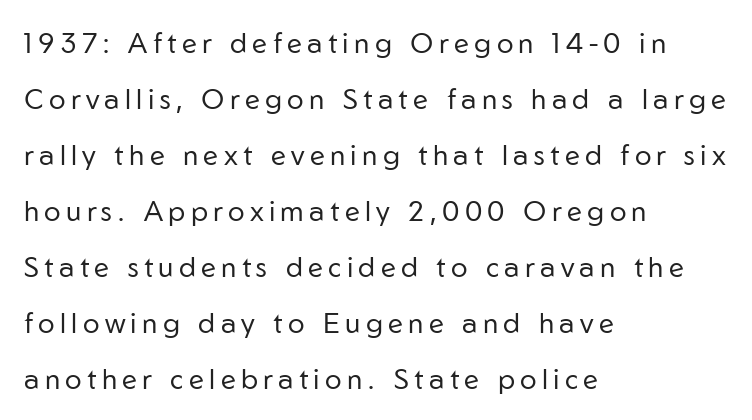
Does the leading feel generous? Absolutely, it's lavish. Do the characters align in a grid? No, the font is proportional. Clear beneath every line of the passage. On a weight scale, this lands at 450 or below.
